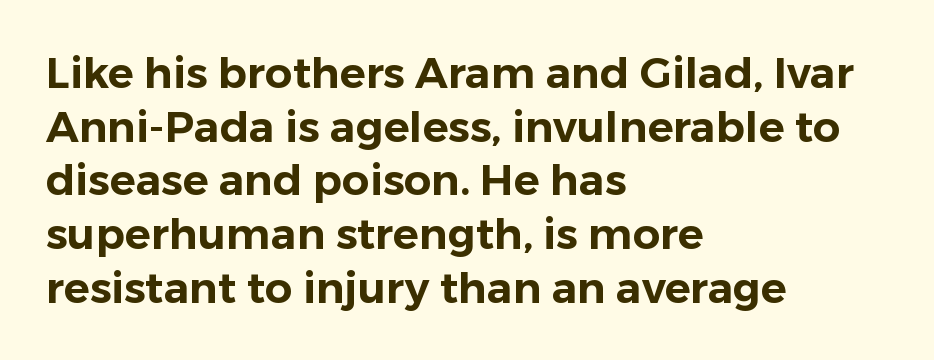
Q: Is the text italic (slanted)? A: No, it is upright.
Q: Is the typeface a serif or a sans-serif typeface? A: Sans-serif.
Q: Is the text underlined? A: No.
Q: How is the paragraph aligned? A: Left-aligned.
Q: Is the spacing between letters normal or unusually wide? A: Normal.
Q: Is the spacing between lines tight, normal or loose? A: Normal.
Q: Width (condensed, normal, or wide)? A: Normal.
Q: Stroke contrast? A: Low.
Q: x-height? A: Medium.
Q: Monospaced? A: No.
